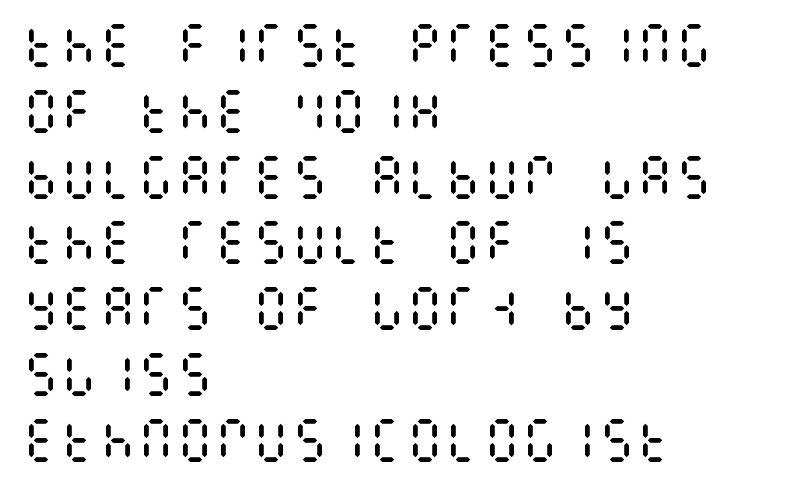
The image shows 48 px regular-weight, condensed type, upright; set left-aligned, normal line spacing (1.37x), normal letter spacing, not underlined; medium stroke contrast and a large x-height.
